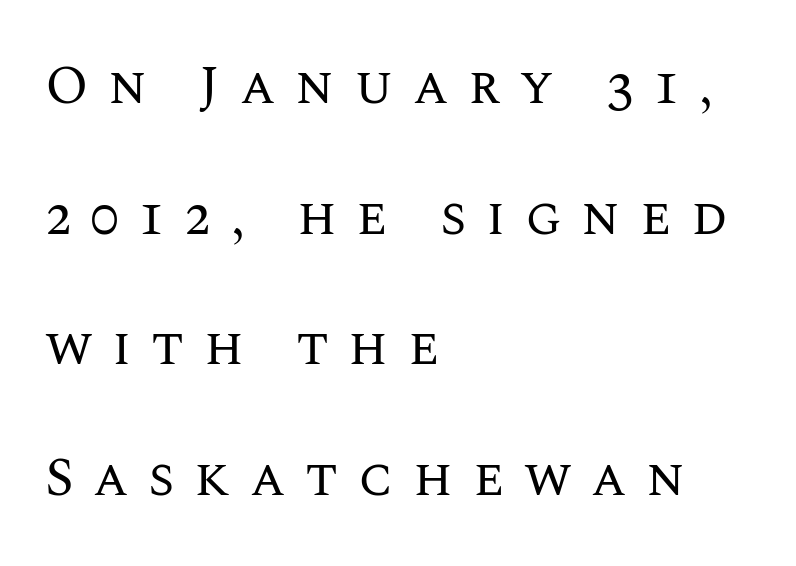
The image shows 54 px regular-weight type, upright; set left-aligned, loose line spacing (2.42x), unusually wide letter spacing (+0.36 em), not underlined; medium stroke contrast and a large x-height.
